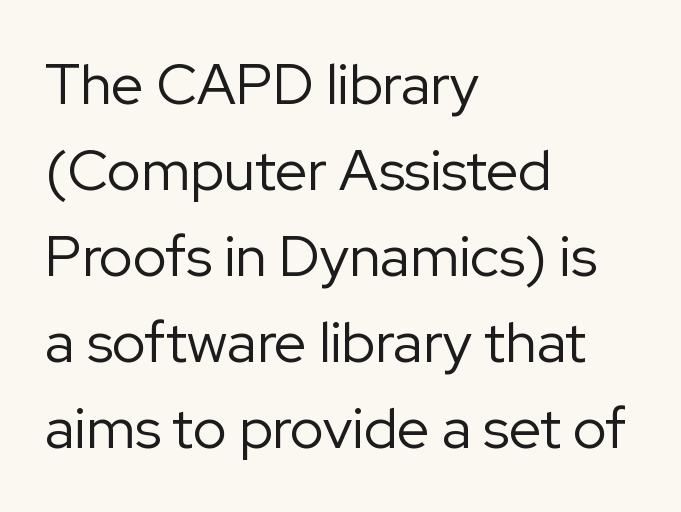
The image shows 57 px regular-weight sans-serif type, upright; set left-aligned, normal line spacing (1.51x), normal letter spacing, not underlined; low stroke contrast and a medium x-height.
